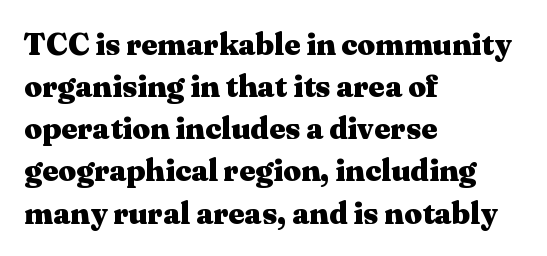
{"serif": "yes", "italic": "no", "bold": "yes", "weight": "heavy", "width": "wide", "stroke_contrast": "medium", "x_height": "medium", "monospaced": "no", "underline": "no", "align": "left", "line_spacing": "normal", "line_spacing_ratio": 1.36, "letter_spacing": "normal", "letter_spacing_em": 0.0, "glyph_px": 31}
